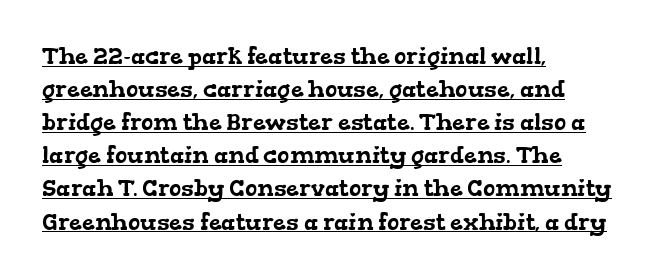
Q: Is the text underlined? A: Yes.
Q: How is the paragraph aligned? A: Left-aligned.
Q: Is the spacing between letters normal or unusually wide? A: Normal.
Q: Is the spacing between lines tight, normal or loose? A: Normal.
